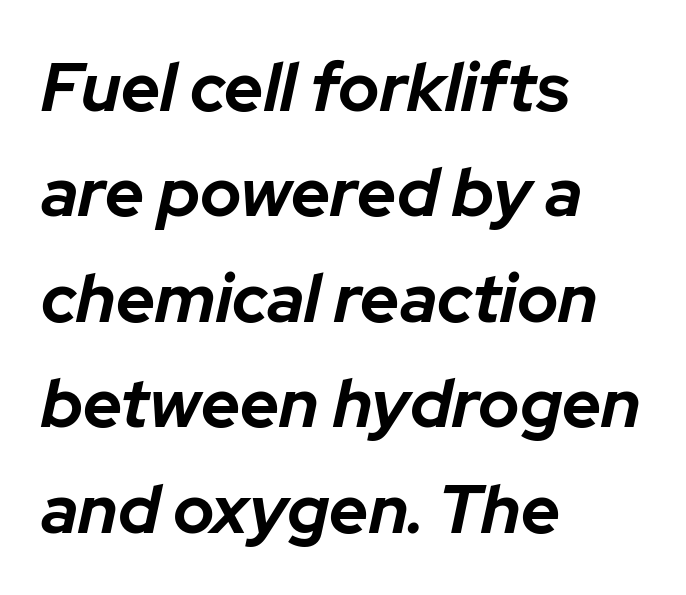
The rendering anchors every line to the left-hand side. Summary of vertical rhythm: regular, with standard interline spacing. The lettering tilts uniformly, giving the passage an italic look. A typesetter would call this zero additional tracking.
